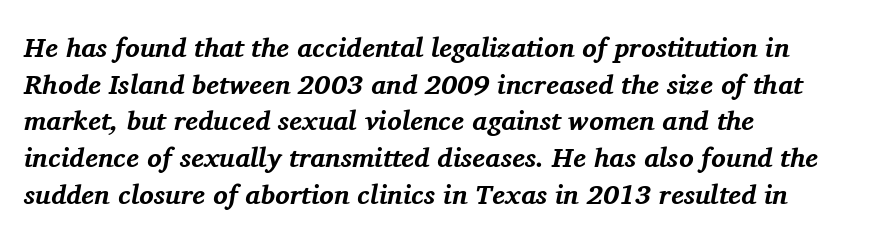
The image shows 27 px bold type, italic (leaning right); set left-aligned, normal line spacing (1.36x), normal letter spacing, not underlined.
